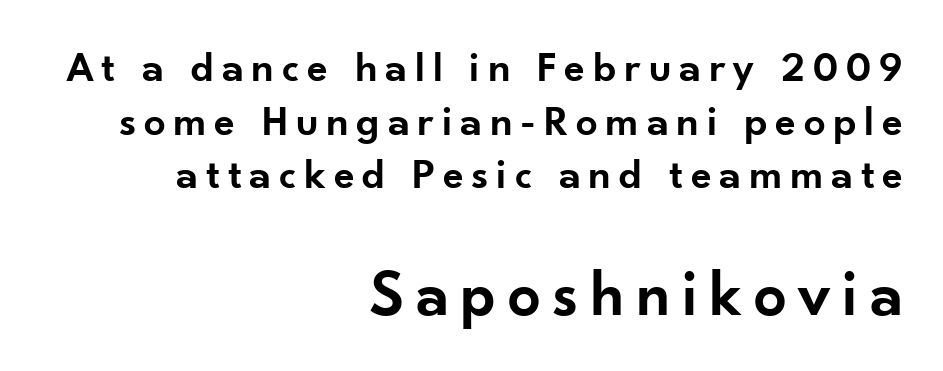
The image shows 65 px semibold sans-serif type, upright; set right-aligned, normal line spacing (1.25x), not underlined; the second (bottom) block is 1.51x larger; low stroke contrast and a small x-height.
